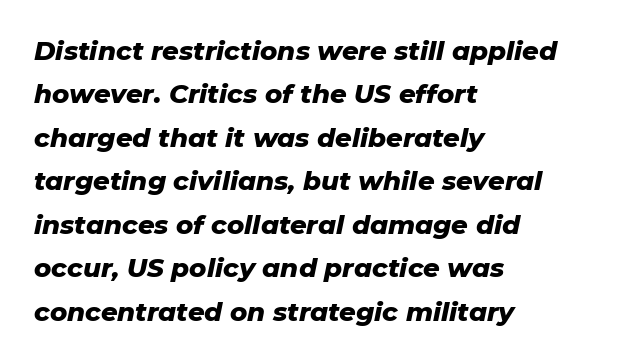
{"italic": "yes", "lean": "right", "slant_degrees": 11, "bold": "yes", "underline": "no", "align": "left", "line_spacing": "normal", "line_spacing_ratio": 1.67, "letter_spacing": "normal", "letter_spacing_em": 0.0, "glyph_px": 26}
